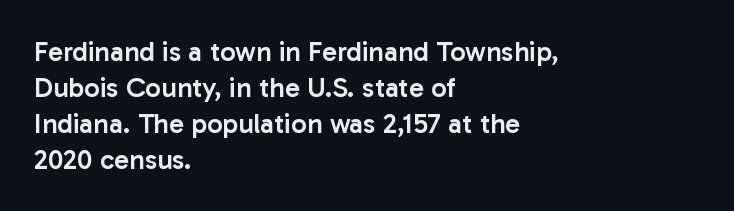
{"serif": "no", "italic": "no", "bold": "semi", "weight": "semibold", "width": "normal", "stroke_contrast": "low", "x_height": "medium", "monospaced": "no", "underline": "no", "align": "left", "line_spacing": "normal", "line_spacing_ratio": 1.28, "letter_spacing": "normal", "letter_spacing_em": 0.0, "glyph_px": 28}
